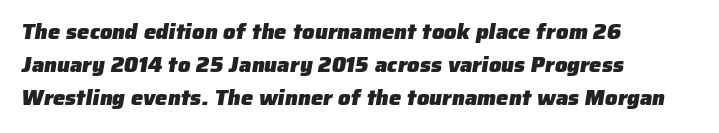
The image shows 22 px bold type; set left-aligned, normal line spacing (1.5x), normal letter spacing, not underlined.
